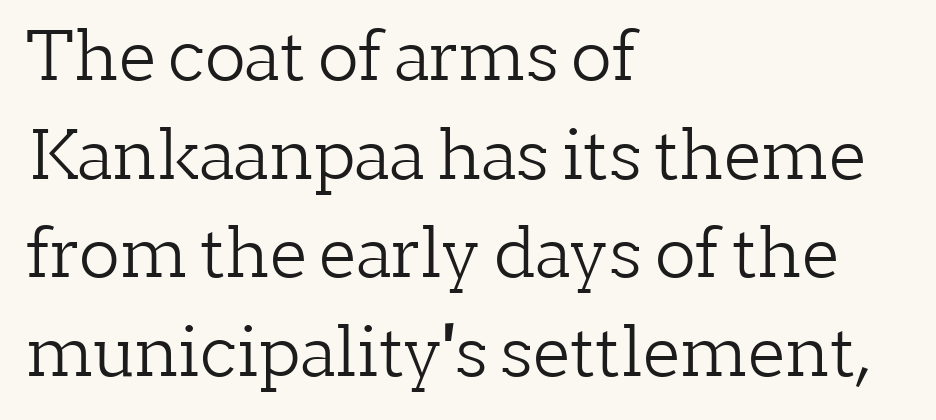
Q: Is the text bold? A: No.
Q: Is the text italic (slanted)? A: No, it is upright.
Q: Is the typeface a serif or a sans-serif typeface? A: Serif.
Q: Is the text underlined? A: No.
Q: How is the paragraph aligned? A: Left-aligned.
Q: Is the spacing between letters normal or unusually wide? A: Normal.
Q: Is the spacing between lines tight, normal or loose? A: Normal.
Q: Width (condensed, normal, or wide)? A: Normal.
Q: Stroke contrast? A: Low.
Q: x-height? A: Medium.
Q: Monospaced? A: No.
